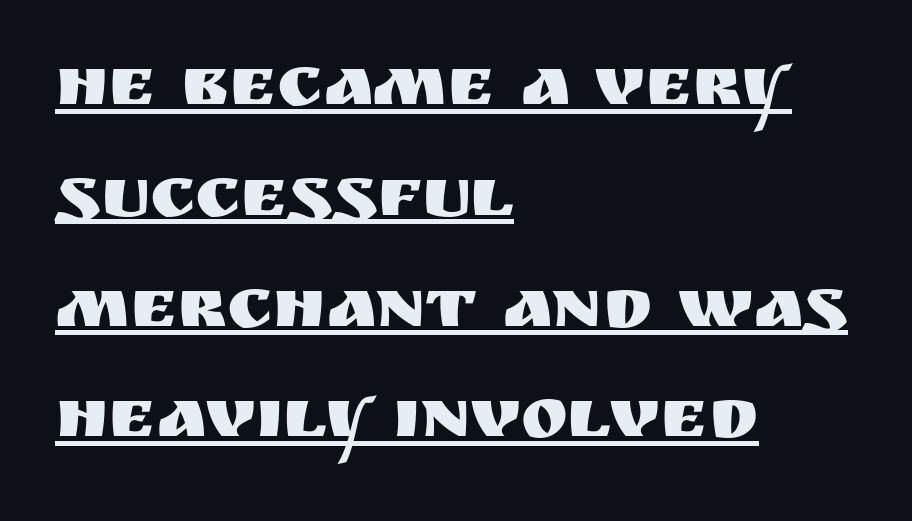
Q: Is the text italic (slanted)? A: No, it is upright.
Q: Is the typeface a serif or a sans-serif typeface? A: Sans-serif.
Q: Is the text underlined? A: Yes.
Q: How is the paragraph aligned? A: Left-aligned.
Q: Is the spacing between letters normal or unusually wide? A: Normal.
Q: Is the spacing between lines tight, normal or loose? A: Normal.
Q: Width (condensed, normal, or wide)? A: Normal.
Q: Stroke contrast? A: Medium.
Q: x-height? A: Large.
Q: Monospaced? A: No.
